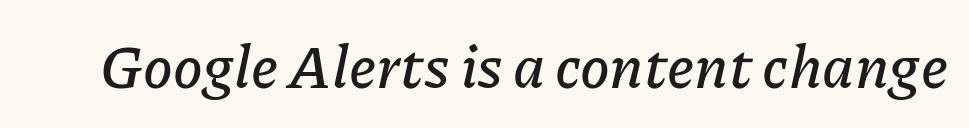
Q: Is the text italic (slanted)? A: Yes, it leans right by about 11 degrees.
Q: Is the text underlined? A: No.
Q: Is the spacing between letters normal or unusually wide? A: Normal.
Q: Width (condensed, normal, or wide)? A: Normal.
Q: Stroke contrast? A: Low.
Q: x-height? A: Medium.
Q: Monospaced? A: No.
